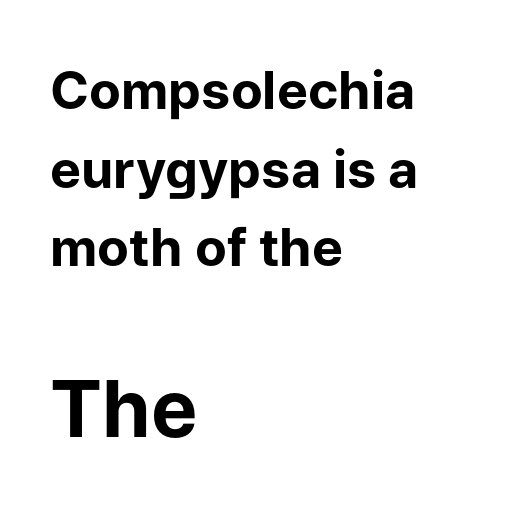
The second block has been scaled up relative to the first. Look at the stroke-to-counter ratio: heavy, a bold. A bare baseline throughout the passage. Glyph-to-glyph distance matches everyday printed text. This sample has the flowing, uneven cadence of proportional lettering.
